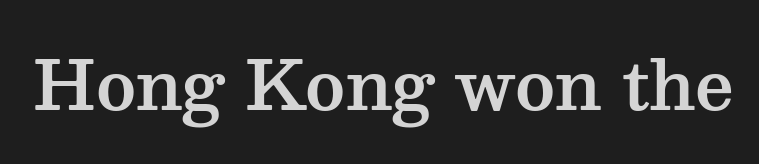
Q: Is the text italic (slanted)? A: No, it is upright.
Q: Is the typeface a serif or a sans-serif typeface? A: Serif.
Q: Is the text underlined? A: No.
Q: Is the spacing between letters normal or unusually wide? A: Normal.
Q: Width (condensed, normal, or wide)? A: Wide.
Q: Stroke contrast? A: Medium.
Q: x-height? A: Medium.
Q: Monospaced? A: No.
